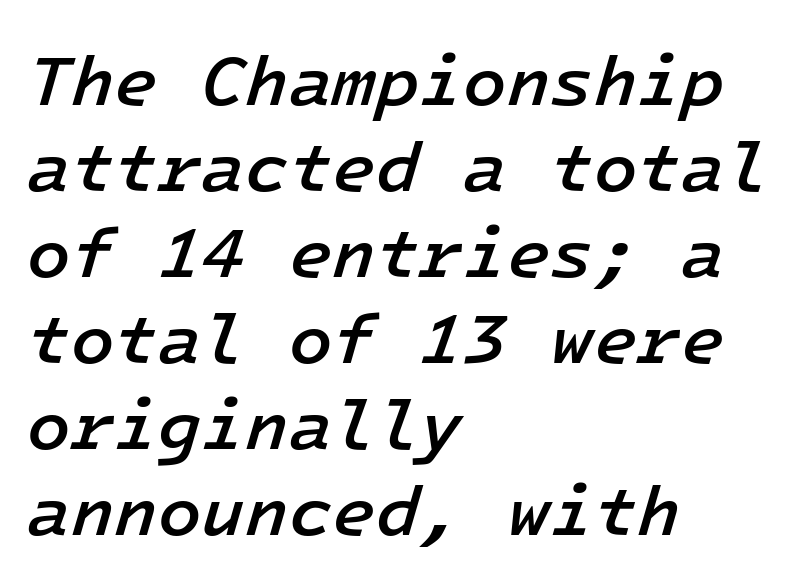
{"italic": "yes", "lean": "right", "slant_degrees": 16, "bold": "semi", "weight": "semibold", "width": "normal", "stroke_contrast": "low", "x_height": "medium", "monospaced": "yes", "underline": "no", "align": "left", "line_spacing_ratio": 1.21, "letter_spacing": "normal", "letter_spacing_em": 0.0, "glyph_px": 71}
